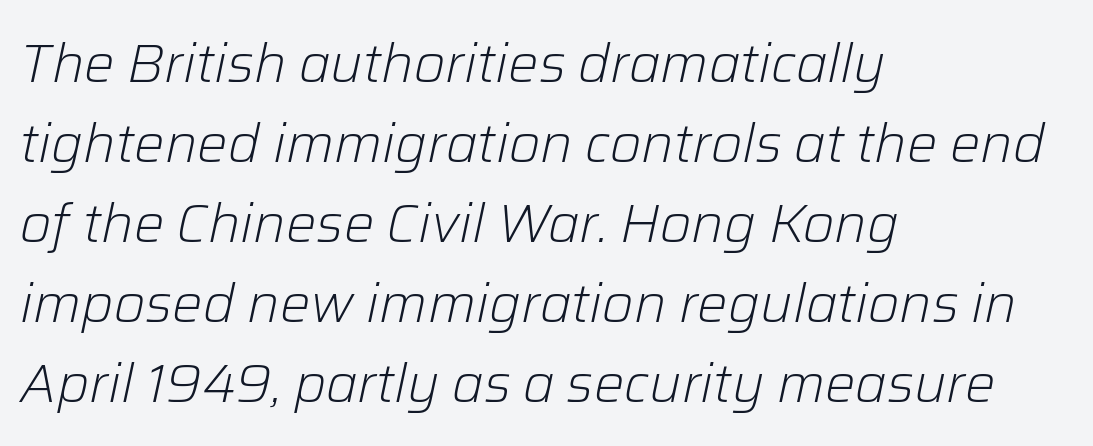
Q: Is the text bold? A: No.
Q: Is the text italic (slanted)? A: Yes, it leans right by about 12 degrees.
Q: Is the text underlined? A: No.
Q: How is the paragraph aligned? A: Left-aligned.
Q: Is the spacing between letters normal or unusually wide? A: Normal.
Q: Is the spacing between lines tight, normal or loose? A: Normal.
Q: Width (condensed, normal, or wide)? A: Normal.
Q: Stroke contrast? A: Low.
Q: x-height? A: Medium.
Q: Monospaced? A: No.
